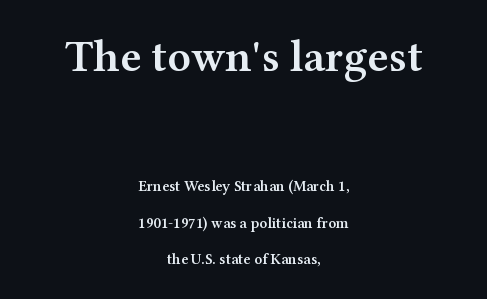
{"serif": "yes", "italic": "no", "bold": "semi", "weight": "semibold", "width": "wide", "stroke_contrast": "medium", "x_height": "medium", "monospaced": "no", "underline": "no", "align": "center", "line_spacing": "loose", "line_spacing_ratio": 2.46, "letter_spacing": "normal", "letter_spacing_em": 0.0, "larger_block": "first", "size_ratio": 3.0, "glyph_px": 45}
